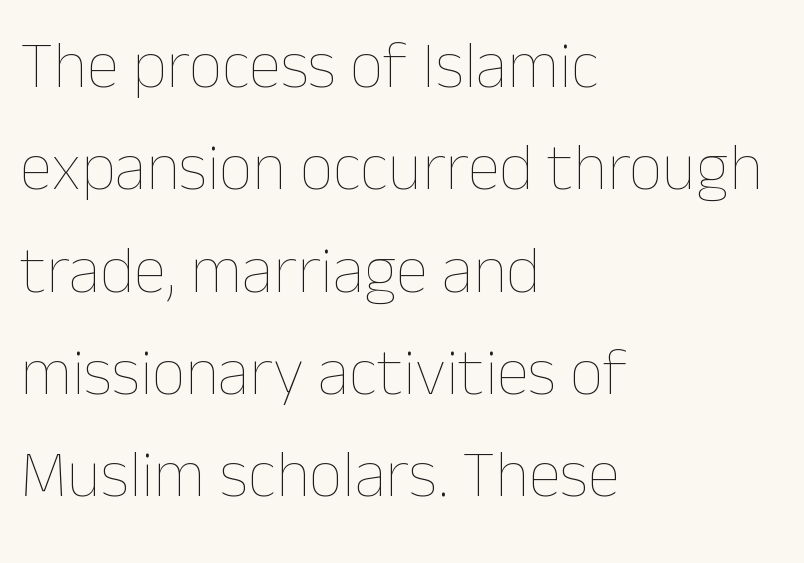
{"italic": "no", "bold": "no", "weight": "thin", "width": "normal", "stroke_contrast": "low", "x_height": "medium", "monospaced": "no", "underline": "no", "align": "left", "line_spacing": "normal", "line_spacing_ratio": 1.55, "letter_spacing": "normal", "letter_spacing_em": 0.0, "glyph_px": 66}
